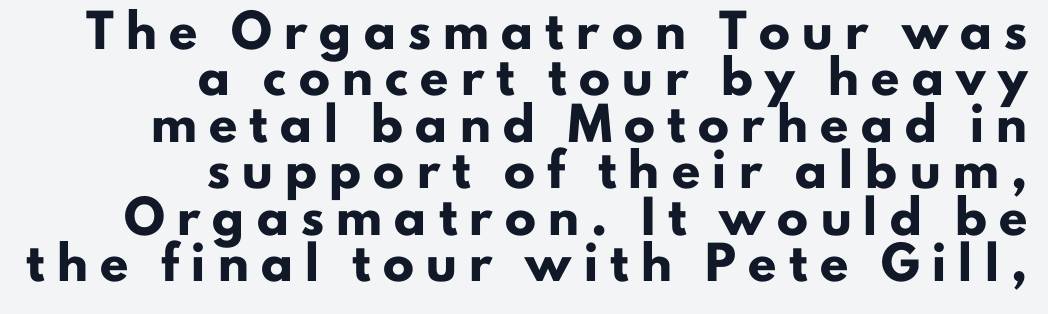
Glyph-to-glyph distance is far greater than everyday printed text. This sample has the flowing, uneven cadence of proportional lettering. Where is the straight margin? On the right. Heavy, bold letterforms. The designer went with a sans here, leaving each stem footless. The strip under each line holds only bare page.
